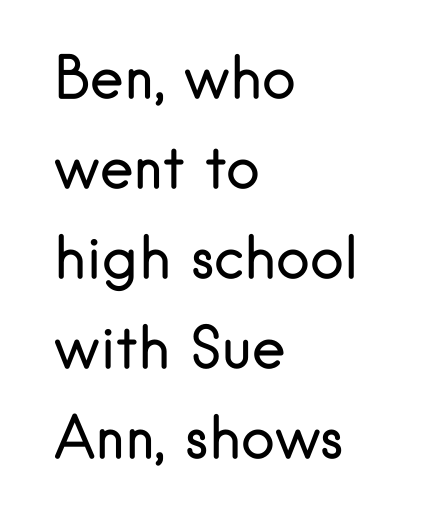
Q: Is the text bold? A: No.
Q: Is the text italic (slanted)? A: No, it is upright.
Q: Is the typeface a serif or a sans-serif typeface? A: Sans-serif.
Q: Is the text underlined? A: No.
Q: How is the paragraph aligned? A: Left-aligned.
Q: Is the spacing between letters normal or unusually wide? A: Normal.
Q: Is the spacing between lines tight, normal or loose? A: Normal.
Q: Width (condensed, normal, or wide)? A: Normal.
Q: Stroke contrast? A: Low.
Q: x-height? A: Small.
Q: Monospaced? A: No.
